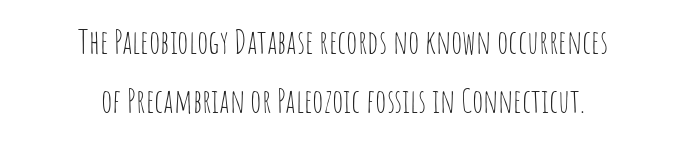
The image shows 33 px thin, condensed sans-serif type, upright; set centered, line spacing 1.78x, normal letter spacing, not underlined; low stroke contrast and a large x-height.
